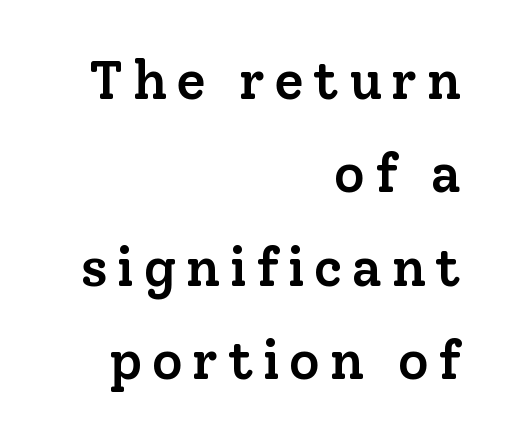
Ascenders rise straight up at ninety degrees. A typesetter would call this proportional, since set widths differ per character. In terms of letterform style, serifs are clearly present. The lines in this sample share a right terminus and differ only in where they begin. Letters rest on an invisible, unmarked baseline.
